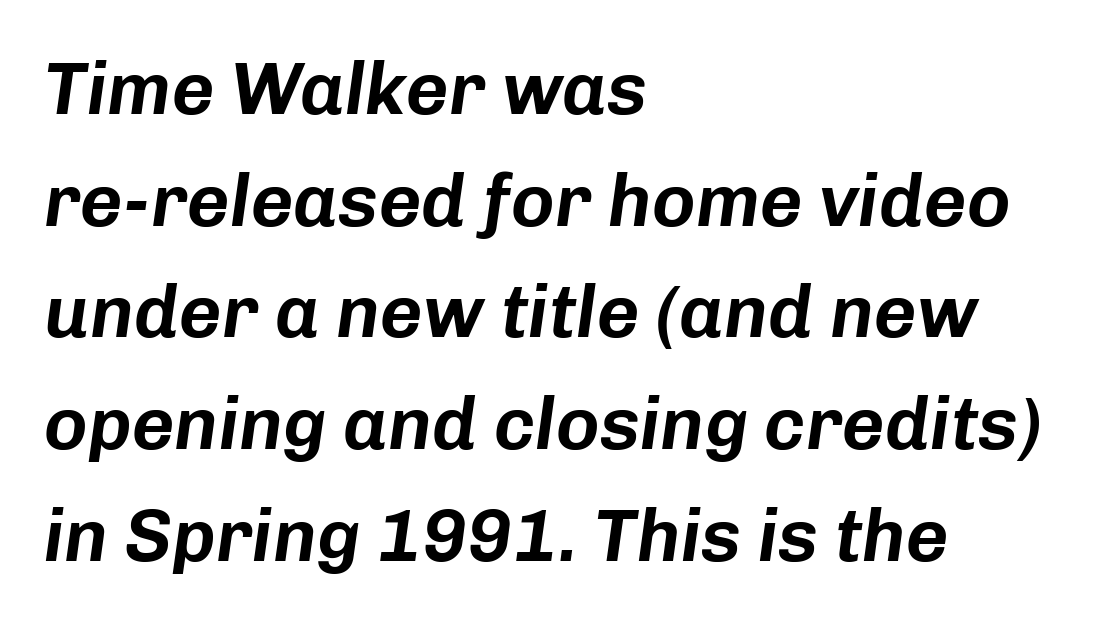
The image shows 74 px text type, italic (leaning right); set left-aligned, normal line spacing (1.51x), normal letter spacing, not underlined; low stroke contrast and a medium x-height.
